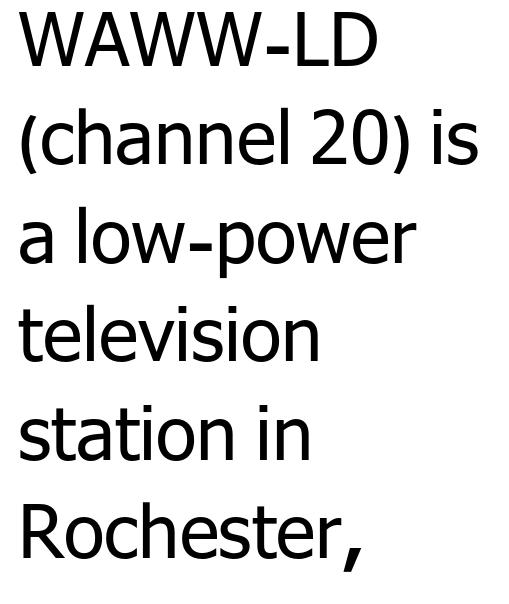
Q: Is the text bold? A: No.
Q: Is the text italic (slanted)? A: No, it is upright.
Q: Is the typeface a serif or a sans-serif typeface? A: Sans-serif.
Q: Is the text underlined? A: No.
Q: How is the paragraph aligned? A: Left-aligned.
Q: Is the spacing between letters normal or unusually wide? A: Normal.
Q: Is the spacing between lines tight, normal or loose? A: Normal.
Q: Width (condensed, normal, or wide)? A: Normal.
Q: Stroke contrast? A: Low.
Q: x-height? A: Medium.
Q: Monospaced? A: No.
